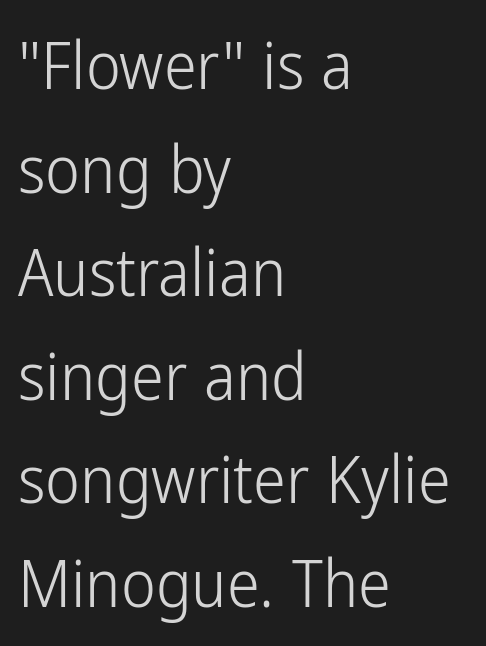
Q: Is the text bold? A: No.
Q: Is the text italic (slanted)? A: No, it is upright.
Q: Is the typeface a serif or a sans-serif typeface? A: Sans-serif.
Q: Is the text underlined? A: No.
Q: How is the paragraph aligned? A: Left-aligned.
Q: Is the spacing between letters normal or unusually wide? A: Normal.
Q: Is the spacing between lines tight, normal or loose? A: Normal.
Q: Width (condensed, normal, or wide)? A: Condensed.
Q: Stroke contrast? A: Low.
Q: x-height? A: Medium.
Q: Monospaced? A: No.
